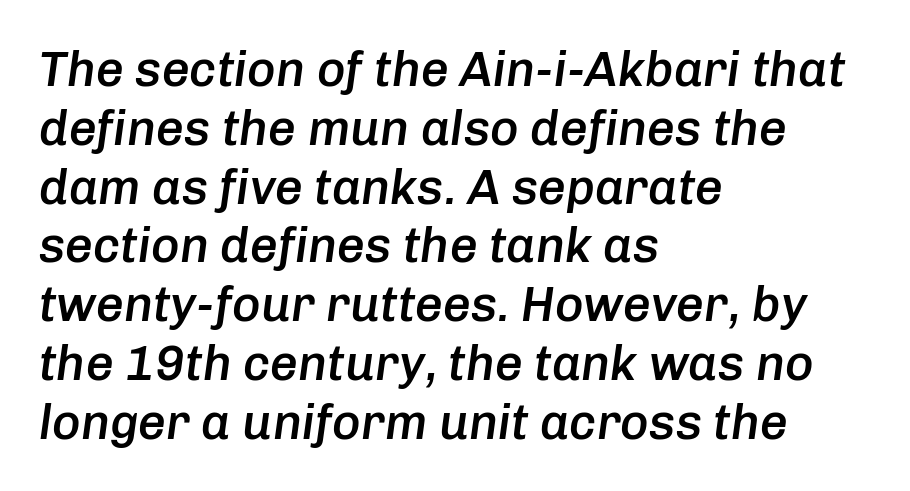
Q: Is the text bold? A: Semi-bold.
Q: Is the text italic (slanted)? A: Yes, it leans right by about 8 degrees.
Q: Is the text underlined? A: No.
Q: How is the paragraph aligned? A: Left-aligned.
Q: Is the spacing between letters normal or unusually wide? A: Normal.
Q: Width (condensed, normal, or wide)? A: Normal.
Q: Stroke contrast? A: Low.
Q: x-height? A: Medium.
Q: Monospaced? A: No.
